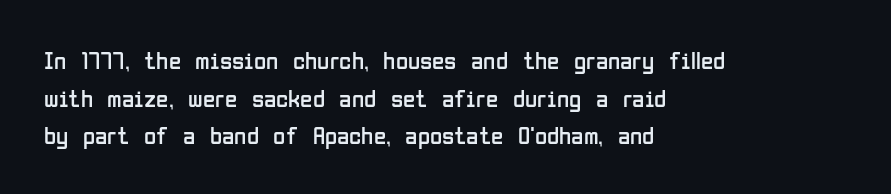
The image shows 25 px text type, upright; set left-aligned, normal line spacing (1.51x), normal letter spacing, not underlined.
